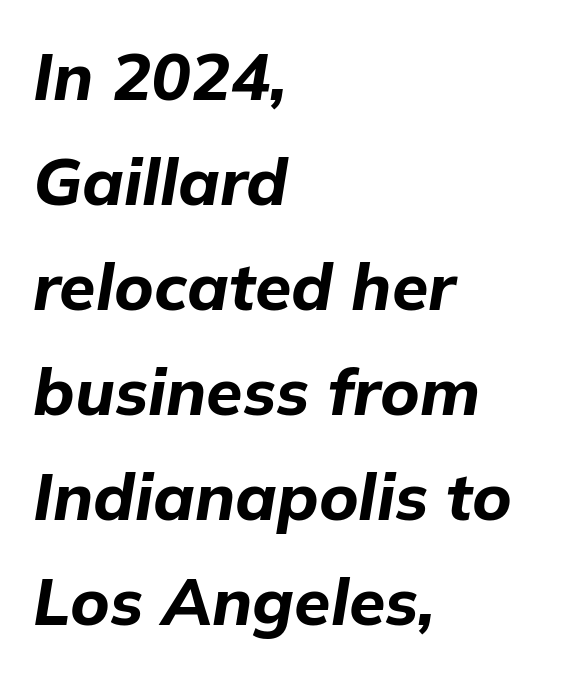
{"italic": "yes", "lean": "right", "slant_degrees": 9, "bold": "yes", "weight": "bold", "width": "normal", "stroke_contrast": "low", "x_height": "medium", "monospaced": "no", "underline": "no", "align": "left", "line_spacing": "normal", "line_spacing_ratio": 1.59, "letter_spacing": "normal", "letter_spacing_em": 0.0, "glyph_px": 66}
